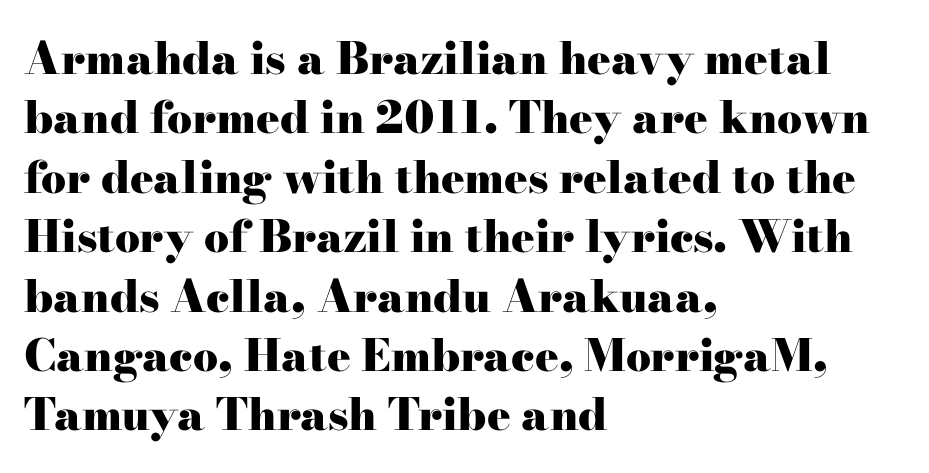
The passage shown is typeset with a serif family. Notice how the stems are strictly vertical — no italics here. In terms of letterspacing, this is plain default setting. The passage shown stacks its lines at a standard gap. Heavy-handed strokes throughout: this text is bold. Rule under the text: the space is simply empty.
